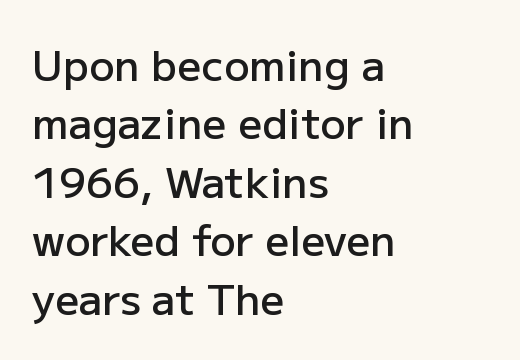
Q: Is the text bold? A: Semi-bold.
Q: Is the text italic (slanted)? A: No, it is upright.
Q: Is the typeface a serif or a sans-serif typeface? A: Sans-serif.
Q: Is the text underlined? A: No.
Q: How is the paragraph aligned? A: Left-aligned.
Q: Is the spacing between letters normal or unusually wide? A: Normal.
Q: Is the spacing between lines tight, normal or loose? A: Normal.
Q: Width (condensed, normal, or wide)? A: Normal.
Q: Stroke contrast? A: Low.
Q: x-height? A: Medium.
Q: Monospaced? A: No.
